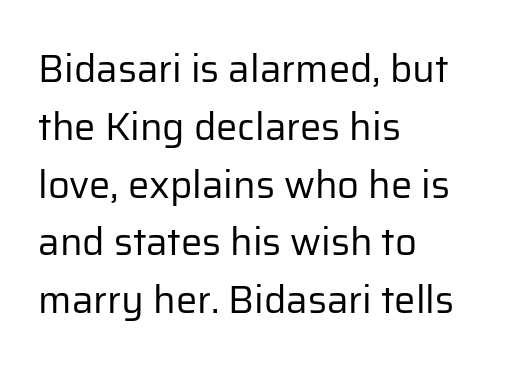
Q: Is the text bold? A: No.
Q: Is the text italic (slanted)? A: No, it is upright.
Q: Is the typeface a serif or a sans-serif typeface? A: Sans-serif.
Q: Is the text underlined? A: No.
Q: How is the paragraph aligned? A: Left-aligned.
Q: Is the spacing between letters normal or unusually wide? A: Normal.
Q: Is the spacing between lines tight, normal or loose? A: Normal.
Q: Width (condensed, normal, or wide)? A: Normal.
Q: Stroke contrast? A: Low.
Q: x-height? A: Medium.
Q: Monospaced? A: No.
